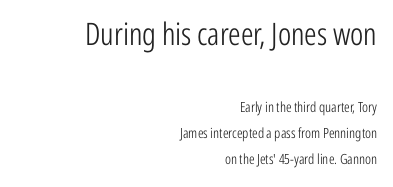
Q: Is the text bold? A: No.
Q: Is the text italic (slanted)? A: No, it is upright.
Q: Is the typeface a serif or a sans-serif typeface? A: Sans-serif.
Q: Is the text underlined? A: No.
Q: How is the paragraph aligned? A: Right-aligned.
Q: Is the spacing between letters normal or unusually wide? A: Normal.
Q: Which block of text is set in a larger size, the first (top) or the second (bottom)? A: The first (top) one.
Q: Width (condensed, normal, or wide)? A: Condensed.
Q: Stroke contrast? A: Low.
Q: x-height? A: Medium.
Q: Monospaced? A: No.
